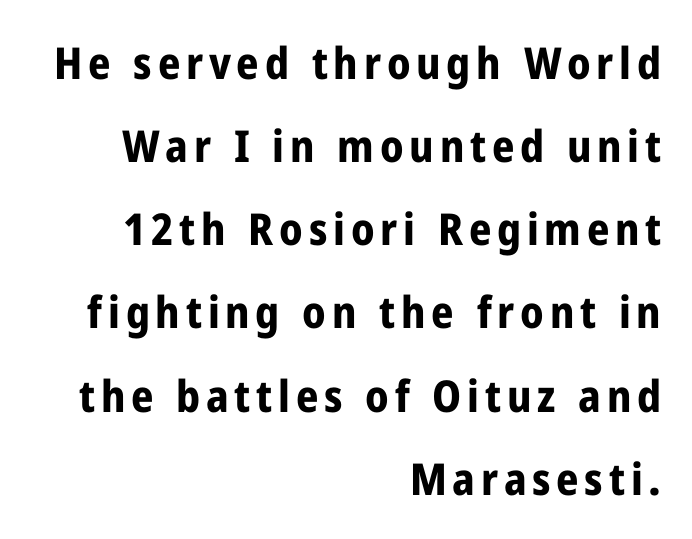
Q: Is the text bold? A: Yes.
Q: Is the text italic (slanted)? A: No, it is upright.
Q: Is the typeface a serif or a sans-serif typeface? A: Sans-serif.
Q: Is the text underlined? A: No.
Q: How is the paragraph aligned? A: Right-aligned.
Q: Width (condensed, normal, or wide)? A: Condensed.
Q: Stroke contrast? A: Low.
Q: x-height? A: Medium.
Q: Monospaced? A: No.
